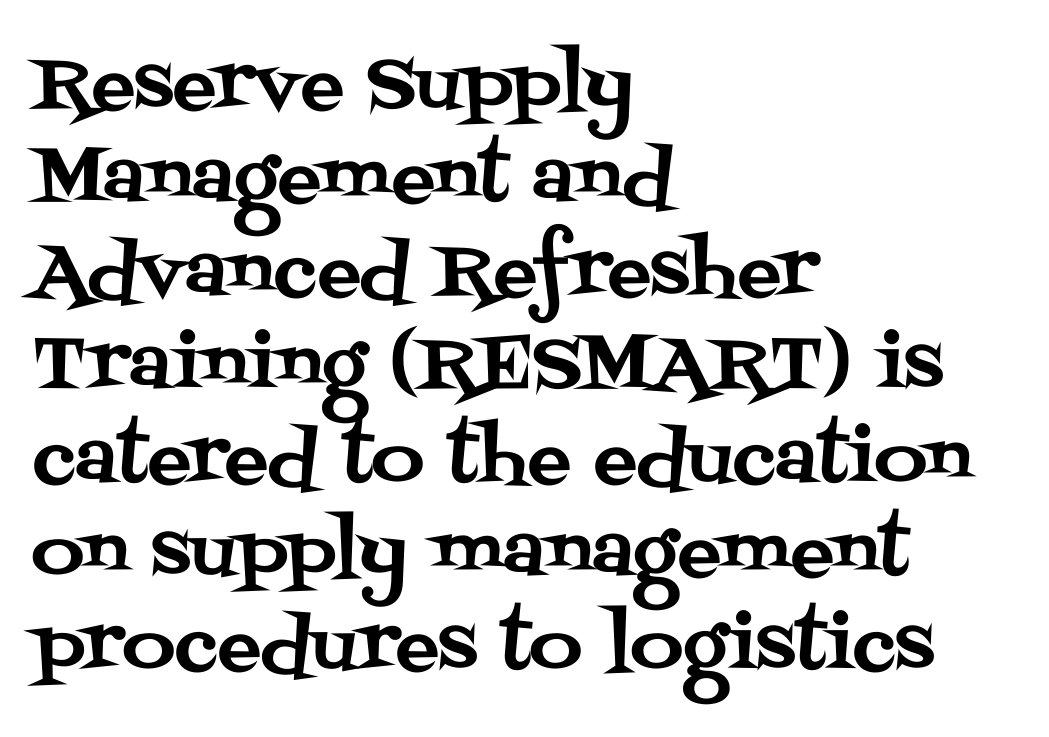
Default kerning and tracking; the words read as compact shapes. Decoration check: the copy has no underline. Each letter keeps its own natural width here, so spacing adapts to shape. Leading matches the norm, producing a regular column.
